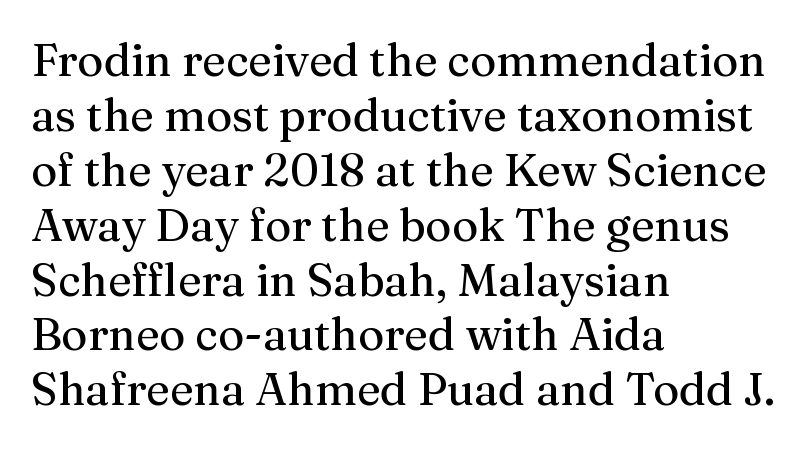
The image shows 45 px serif type, upright; set left-aligned, line spacing 1.22x, normal letter spacing, not underlined; medium stroke contrast and a medium x-height.
